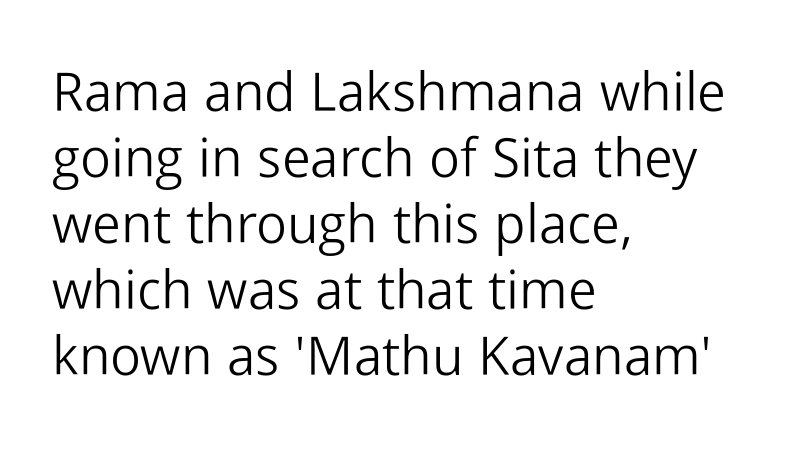
{"serif": "no", "italic": "no", "bold": "no", "weight": "light", "width": "normal", "stroke_contrast": "low", "x_height": "medium", "monospaced": "no", "underline": "no", "align": "left", "line_spacing_ratio": 1.22, "letter_spacing": "normal", "letter_spacing_em": 0.0, "glyph_px": 54}
